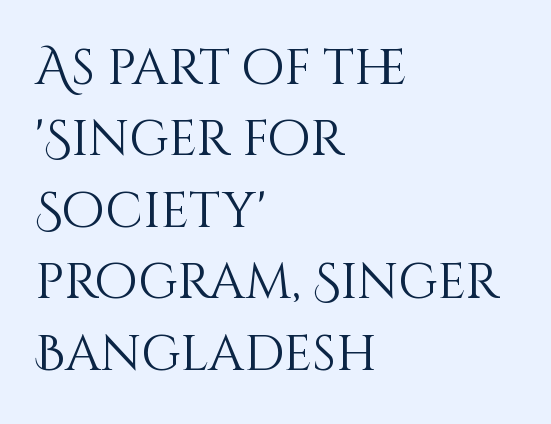
Q: Is the text bold? A: No.
Q: Is the text italic (slanted)? A: No, it is upright.
Q: Is the text underlined? A: No.
Q: How is the paragraph aligned? A: Left-aligned.
Q: Is the spacing between letters normal or unusually wide? A: Normal.
Q: Is the spacing between lines tight, normal or loose? A: Normal.
Q: Width (condensed, normal, or wide)? A: Normal.
Q: Stroke contrast? A: Medium.
Q: x-height? A: Large.
Q: Monospaced? A: No.
